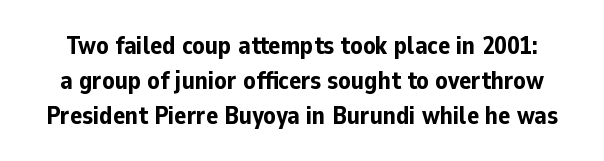
Q: Is the text bold? A: Yes.
Q: Is the text italic (slanted)? A: No, it is upright.
Q: Is the text underlined? A: No.
Q: Is the spacing between letters normal or unusually wide? A: Normal.
Q: Is the spacing between lines tight, normal or loose? A: Normal.
